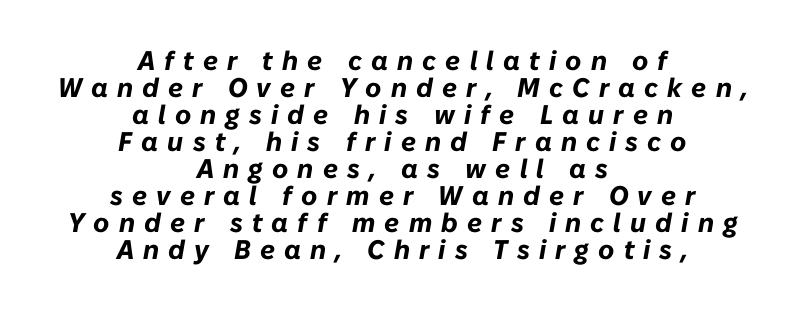
Italic? Definitely — the glyphs are oblique. These lines stack symmetrically, like a column narrowing and widening about its center. The sample has been set heavy, in full bold. The rendering uses a small line-height, squeezing the rows. Here the glyphs are tracked loosely, breaking word shapes into spaced letters. Unmarked baselines from the first word to the last.
